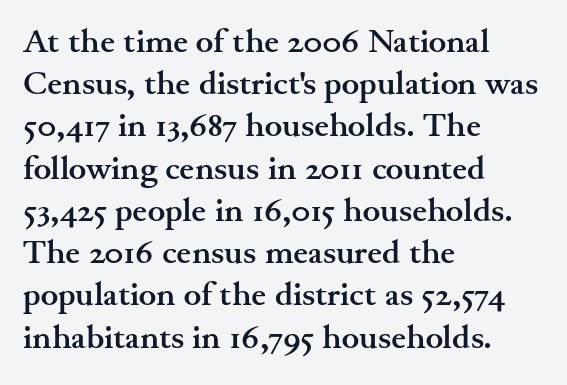
{"serif": "yes", "italic": "no", "bold": "yes", "weight": "semibold", "width": "wide", "stroke_contrast": "medium", "x_height": "small", "monospaced": "no", "underline": "no", "align": "left", "line_spacing": "normal", "line_spacing_ratio": 1.28, "letter_spacing": "normal", "letter_spacing_em": 0.0, "glyph_px": 33}
